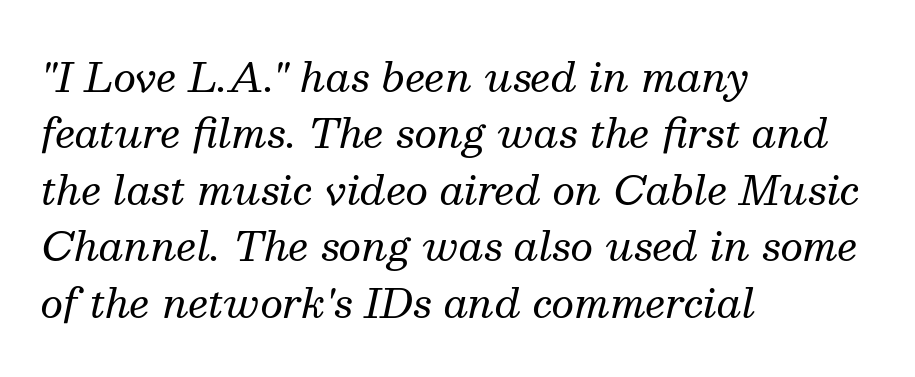
The text carries the slant typical of an italic or oblique font. Looks like regular typesetting: each glyph gets only the width it needs. The letters sit at their default tracking, neither squeezed nor spread. Only glyphs here, with clear space below each row. The rows are spaced the way most documents space them.
